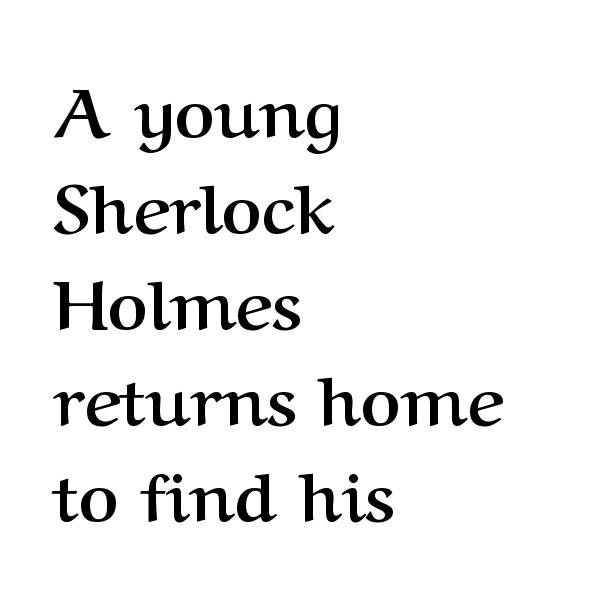
Words float on clear page, feet unadorned. Quick note: interline space is typical. Here the glyphs are tracked normally, forming tight word shapes. Every row of glyphs begins at an identical x-position on the left. Caption: bold face, heavy strokes.
